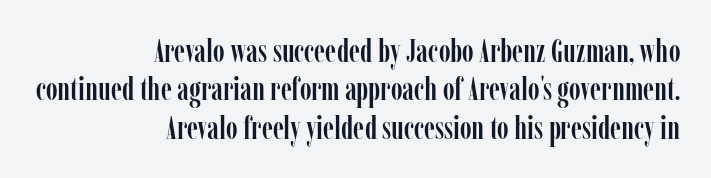
Q: Is the text italic (slanted)? A: No, it is upright.
Q: Is the typeface a serif or a sans-serif typeface? A: Serif.
Q: Is the text underlined? A: No.
Q: How is the paragraph aligned? A: Right-aligned.
Q: Is the spacing between letters normal or unusually wide? A: Normal.
Q: Width (condensed, normal, or wide)? A: Condensed.
Q: Stroke contrast? A: Low.
Q: x-height? A: Medium.
Q: Monospaced? A: No.
